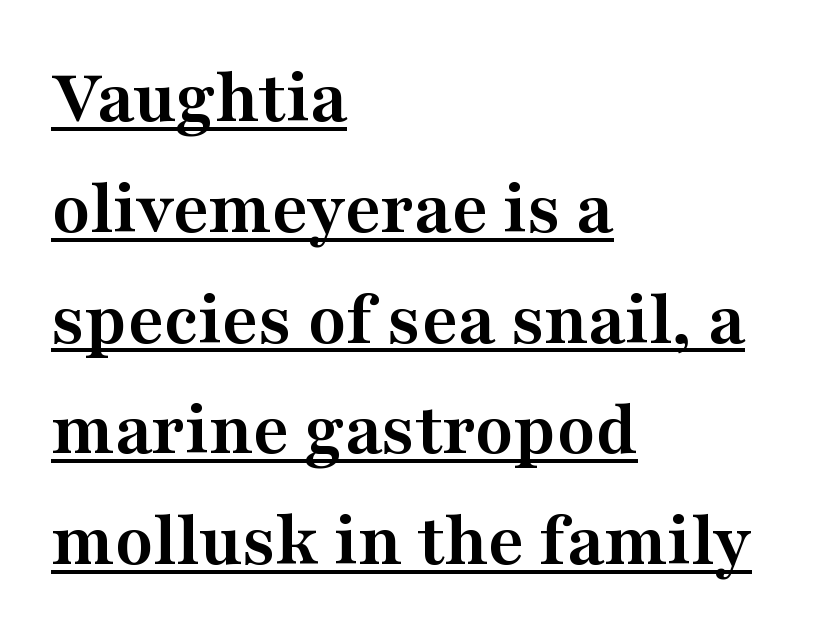
The image shows 78 px semibold, wide serif type, upright; set left-aligned, normal line spacing (1.42x), normal letter spacing, underlined; medium stroke contrast and a medium x-height.
